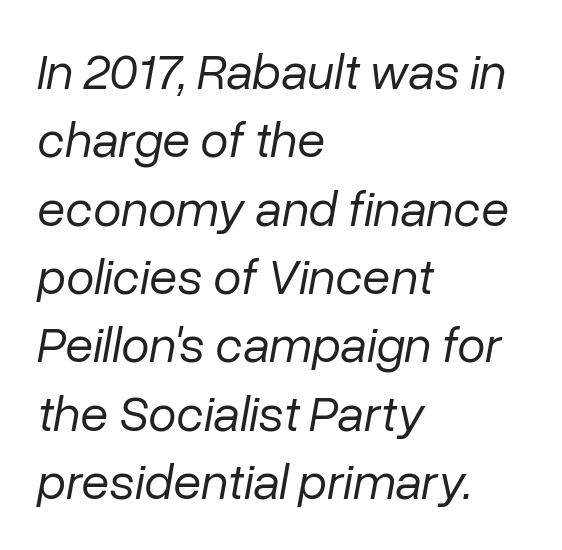
The image shows 51 px regular-weight type, italic (leaning right); set left-aligned, normal line spacing (1.34x), normal letter spacing, not underlined; low stroke contrast and a medium x-height.
